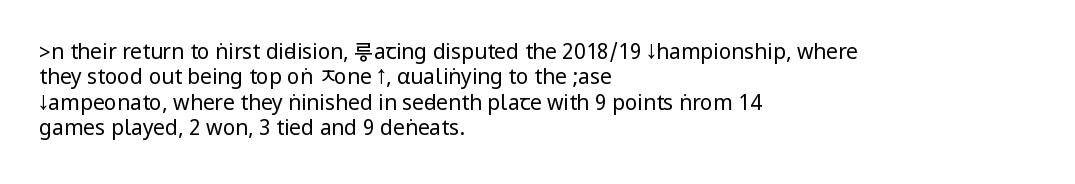
Q: Is the text bold? A: No.
Q: Is the text italic (slanted)? A: No, it is upright.
Q: Is the text underlined? A: No.
Q: How is the paragraph aligned? A: Left-aligned.
Q: Is the spacing between letters normal or unusually wide? A: Normal.
